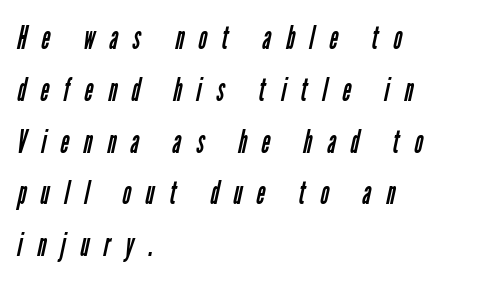
Tracking value appears strongly positive — letters spread wide. A clean baseline with only descenders dipping below it. Do the characters align in a grid? No, the font is proportional. Nope, no serifs anywhere on these letters. Which margin do the lines hug? The left one — the right edge is uneven.
